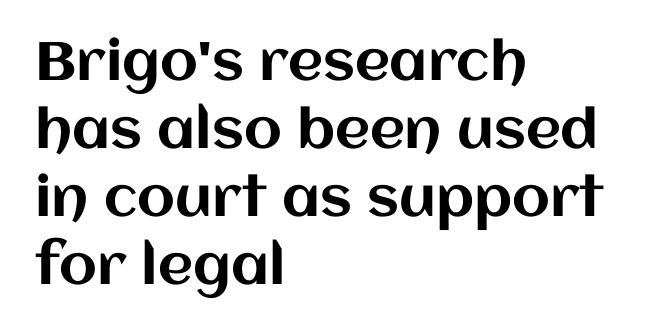
{"italic": "no", "width": "normal", "stroke_contrast": "medium", "x_height": "large", "monospaced": "no", "underline": "no", "align": "left", "line_spacing": "normal", "line_spacing_ratio": 1.26, "letter_spacing": "normal", "letter_spacing_em": 0.0, "glyph_px": 54}
